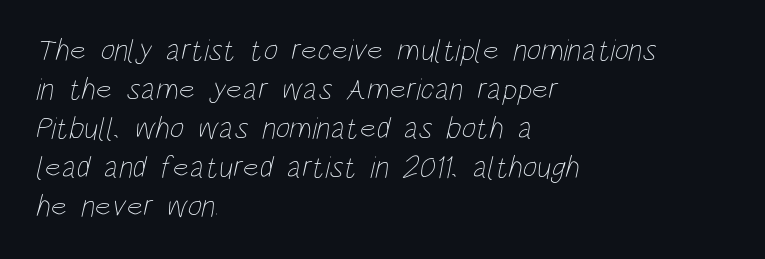
Where is the straight margin? On the left. Letters rest on an invisible, unmarked baseline. Characters follow at the spacing the type designer built in. The leading is moderate, giving the passage an even texture. This reads as an unemphasized weight, regular at the heaviest. Looks like regular typesetting: each glyph gets only the width it needs.
